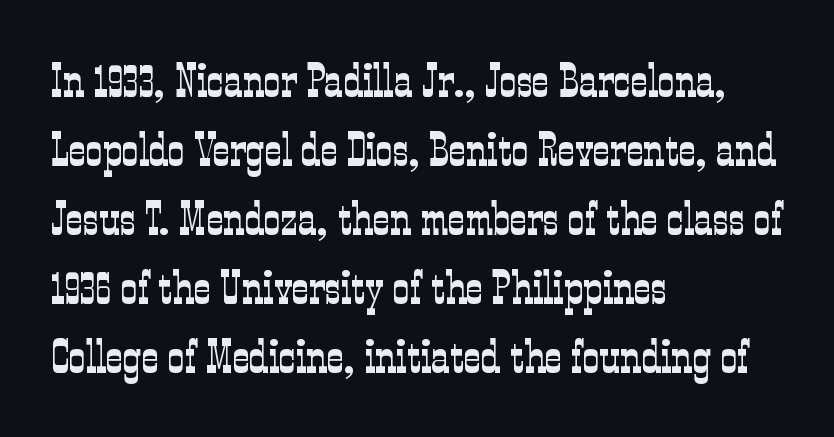
Notice how descenders clear the ascenders below comfortably — that's standard leading. Small tapered or slab feet sit at the stroke ends, so this counts as serif. Italic? Not at all — the glyphs are vertical. This rendering features lettering with no underline. Character widths vary here, with narrow letters taking less room than wide ones. The characters are drawn with everyday or finer stroke widths.
